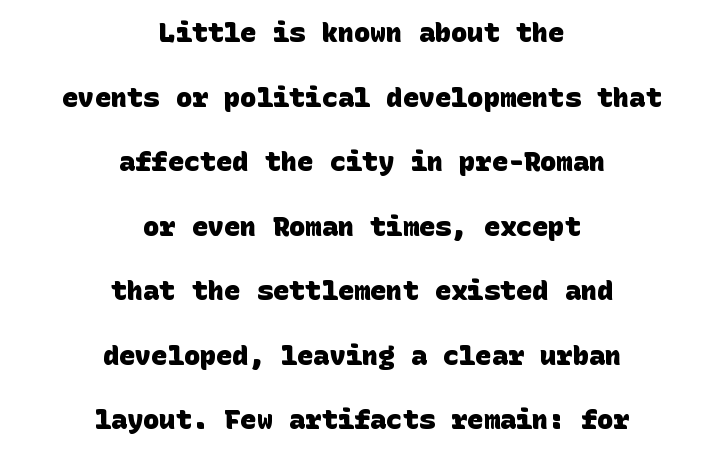
Q: Is the text bold? A: Yes.
Q: Is the text underlined? A: No.
Q: How is the paragraph aligned? A: Centered.
Q: Is the spacing between letters normal or unusually wide? A: Normal.
Q: Is the spacing between lines tight, normal or loose? A: Loose.
